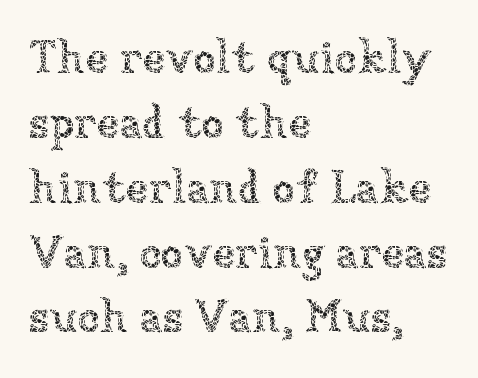
Q: Is the text bold? A: No.
Q: Is the text italic (slanted)? A: No, it is upright.
Q: Is the text underlined? A: No.
Q: How is the paragraph aligned? A: Left-aligned.
Q: Is the spacing between letters normal or unusually wide? A: Normal.
Q: Is the spacing between lines tight, normal or loose? A: Normal.
Q: Width (condensed, normal, or wide)? A: Normal.
Q: Stroke contrast? A: Low.
Q: x-height? A: Medium.
Q: Monospaced? A: No.
